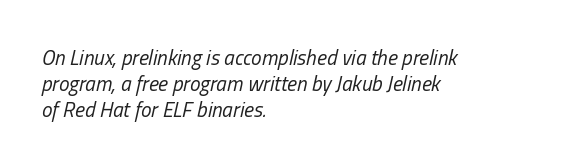
Q: Is the text bold? A: No.
Q: Is the text italic (slanted)? A: Yes, it leans right by about 13 degrees.
Q: Is the text underlined? A: No.
Q: How is the paragraph aligned? A: Left-aligned.
Q: Is the spacing between letters normal or unusually wide? A: Normal.
Q: Is the spacing between lines tight, normal or loose? A: Normal.
